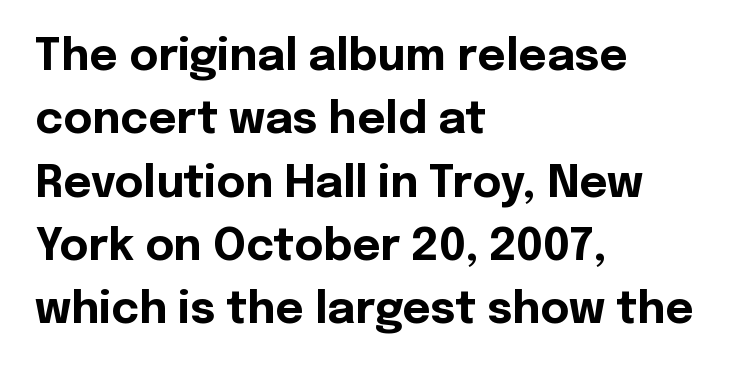
The image shows 44 px bold sans-serif type, upright; set left-aligned, normal line spacing (1.44x), normal letter spacing, not underlined; a medium x-height.
